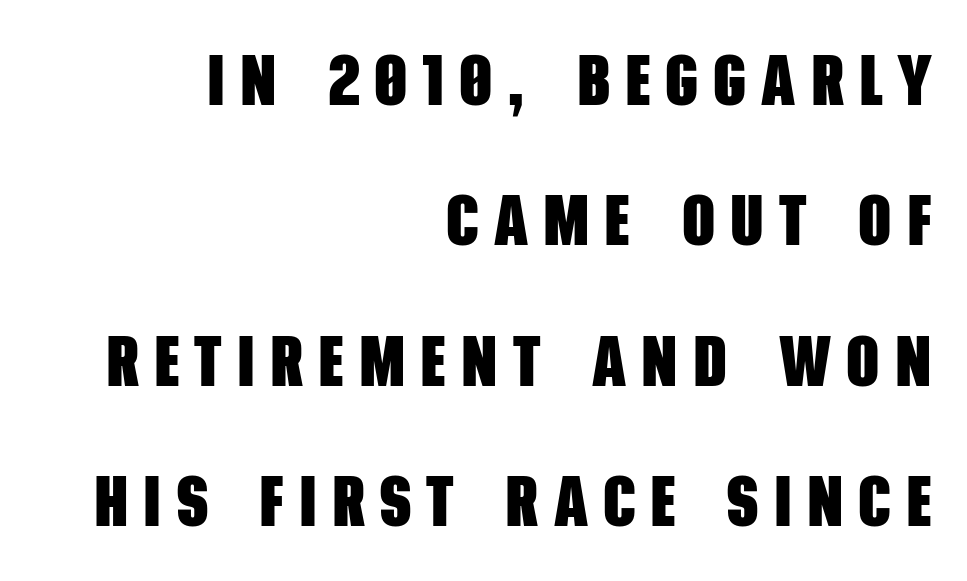
The image shows 72 px heavy, condensed sans-serif type; set right-aligned, loose line spacing (1.95x), unusually wide letter spacing (+0.21 em), not underlined; low stroke contrast and a large x-height.
